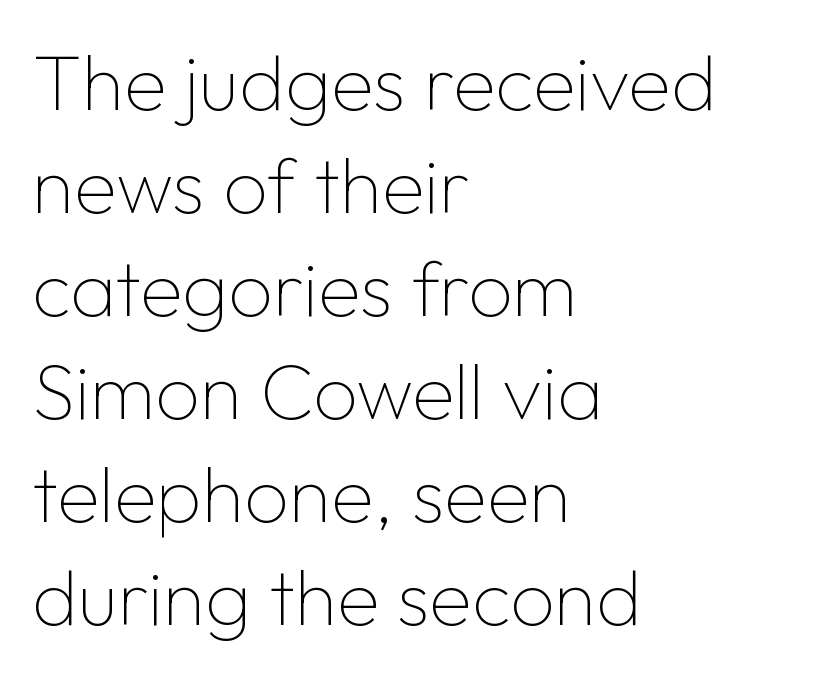
Any mark beneath the type? The region is blank. The specimen reads as upright at a glance. I'd call this a sans setting — the letters go barefoot. The letters advance in unequal steps, a hallmark of proportional type. Bold? No — there's no thickening of the strokes.
